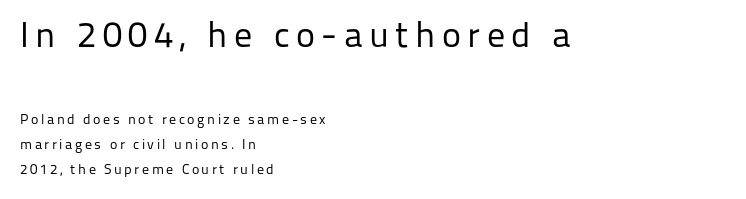
{"serif": "no", "italic": "no", "bold": "no", "weight": "regular", "width": "normal", "stroke_contrast": "low", "x_height": "medium", "monospaced": "no", "underline": "no", "align": "left", "line_spacing_ratio": 1.79, "larger_block": "first", "size_ratio": 2.57, "glyph_px": 36}
